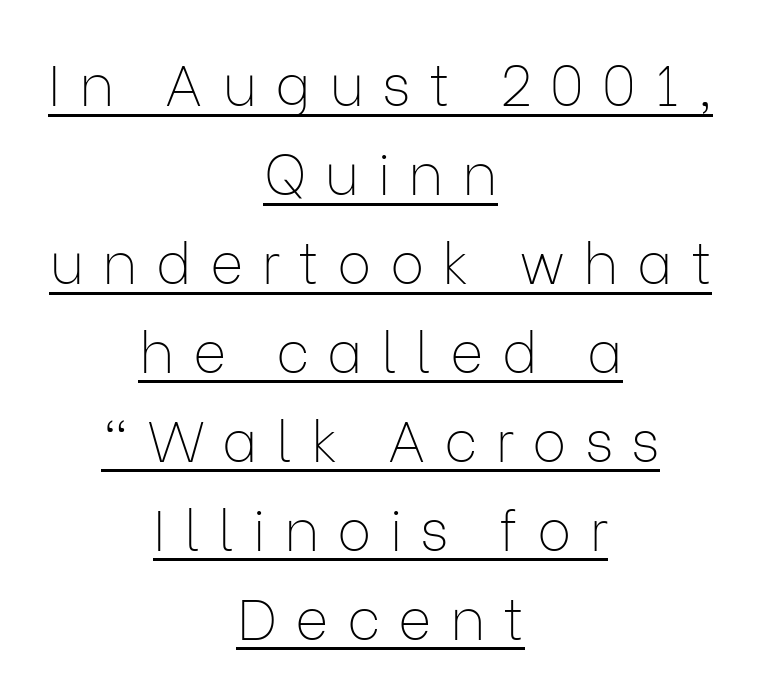
Q: Is the text bold? A: No.
Q: Is the text italic (slanted)? A: No, it is upright.
Q: Is the typeface a serif or a sans-serif typeface? A: Sans-serif.
Q: Is the text underlined? A: Yes.
Q: How is the paragraph aligned? A: Centered.
Q: Is the spacing between letters normal or unusually wide? A: Unusually wide.
Q: Is the spacing between lines tight, normal or loose? A: Normal.
Q: Width (condensed, normal, or wide)? A: Normal.
Q: Stroke contrast? A: Low.
Q: x-height? A: Medium.
Q: Monospaced? A: No.
